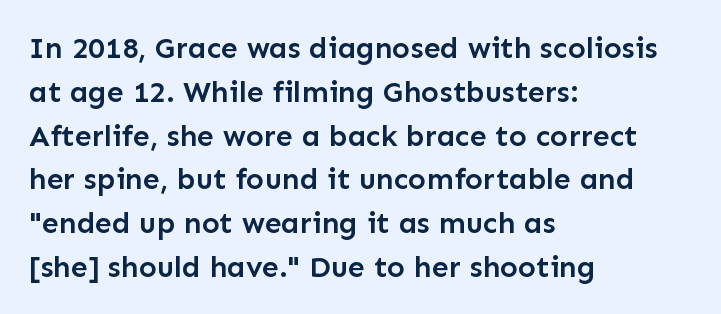
The image shows 30 px semibold sans-serif type, upright; set left-aligned, normal line spacing (1.46x), normal letter spacing, not underlined; low stroke contrast and a medium x-height.
